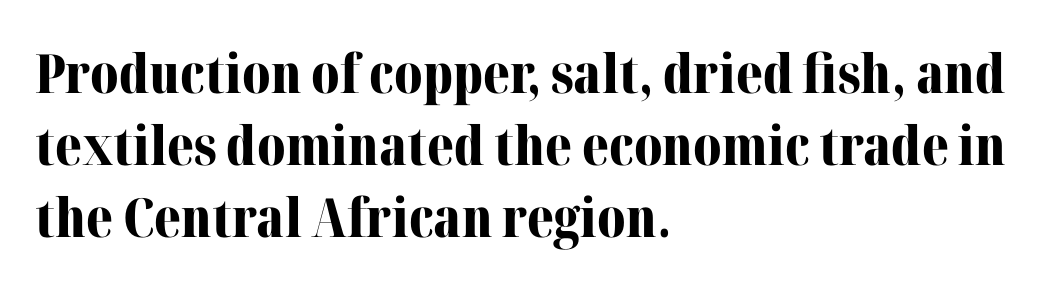
{"serif": "yes", "italic": "no", "bold": "yes", "weight": "bold", "width": "normal", "stroke_contrast": "medium", "x_height": "medium", "monospaced": "no", "underline": "no", "align": "left", "line_spacing": "normal", "line_spacing_ratio": 1.33, "letter_spacing": "normal", "letter_spacing_em": 0.0, "glyph_px": 54}
